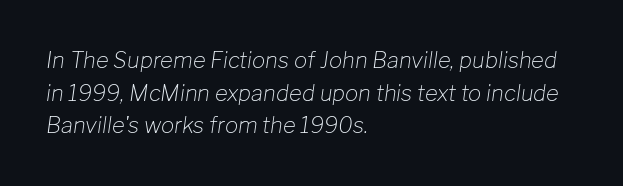
Leading: standard. Weight: not bold — regular or lighter. Look at the tracking — it's just the regular setting, nothing added. Rule under the text: the space is simply empty. Alignment: flush left.
